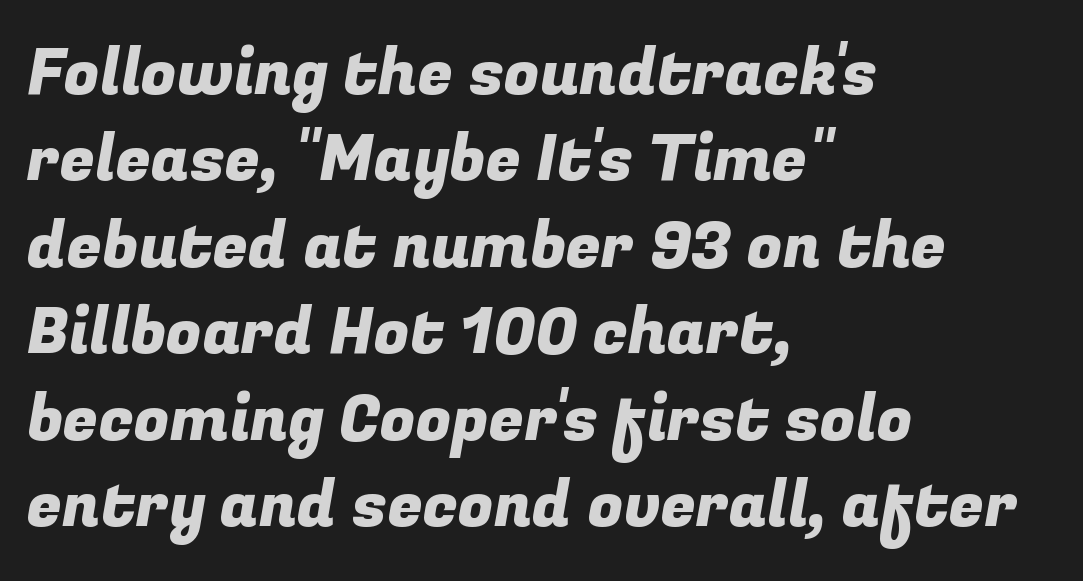
Q: Is the typeface a serif or a sans-serif typeface? A: Sans-serif.
Q: Is the text underlined? A: No.
Q: How is the paragraph aligned? A: Left-aligned.
Q: Is the spacing between letters normal or unusually wide? A: Normal.
Q: Is the spacing between lines tight, normal or loose? A: Normal.
Q: Width (condensed, normal, or wide)? A: Normal.
Q: Stroke contrast? A: Low.
Q: x-height? A: Medium.
Q: Monospaced? A: No.
